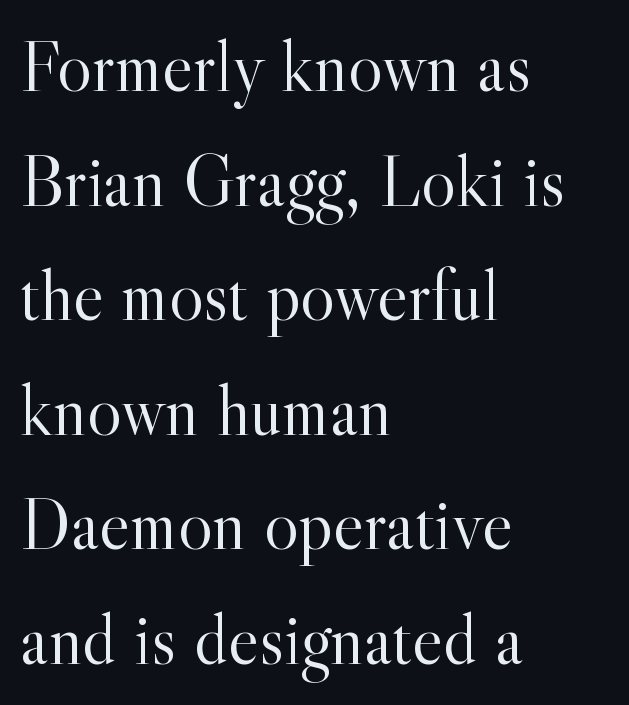
The image shows 73 px light serif type, upright; set left-aligned, normal line spacing (1.57x), normal letter spacing, not underlined; a small x-height.
